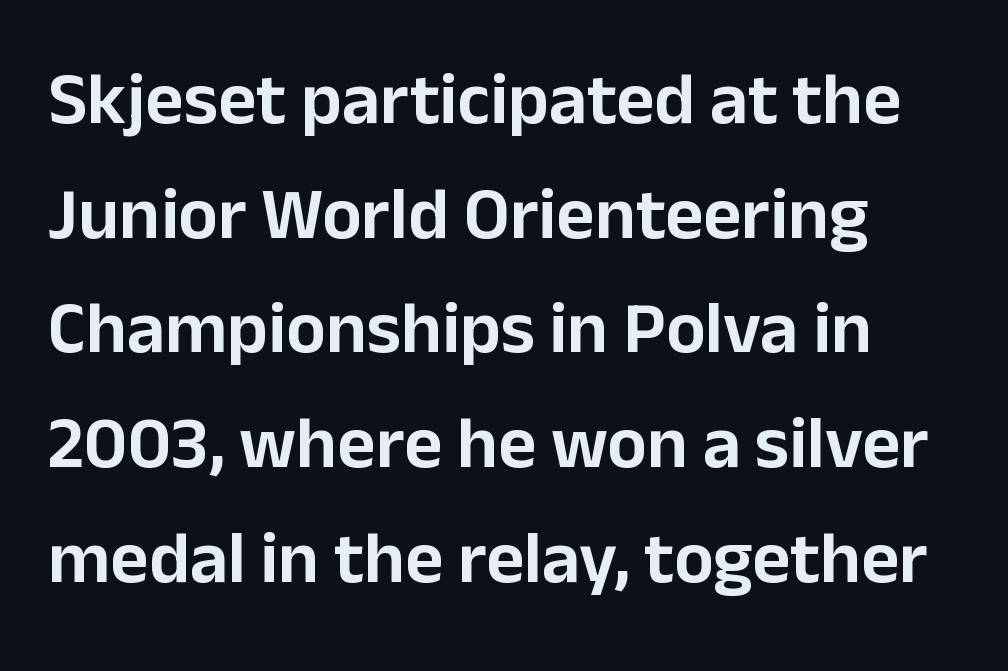
The typeface chosen for these lines omits serifs. You could not count columns in this text — the font is proportionally spaced. The rendering keeps characters at their native spacing. These lines are set flush left with a ragged right edge. Regarding leading, the lines here are spaced in the standard way. Clear beneath every line of the passage.
